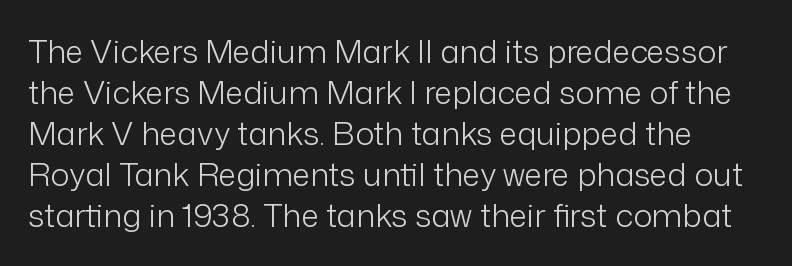
The image shows 32 px light sans-serif type, upright; set normal line spacing (1.28x), normal letter spacing, not underlined; low stroke contrast and a medium x-height.
